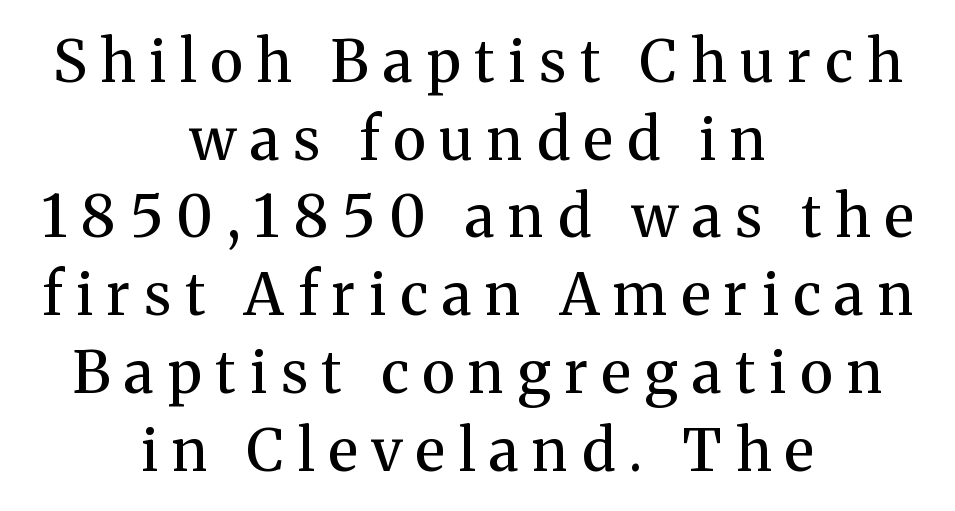
The letters advance in unequal steps, a hallmark of proportional type. Italic: no, the glyphs are upright roman. In CSS terms this would be text-align: center. Characters follow at a spacing far wider than the type designer built in.
